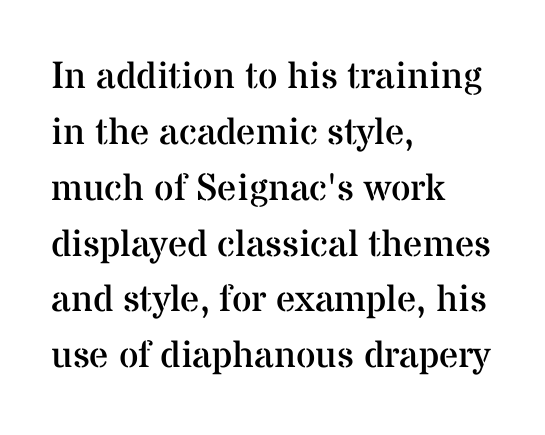
You can tell it's not italic because the verticals are truly vertical. You could call the tracking neutral — neither tight nor loose. The rendering uses natural spacing where letterforms have individual widths. Leading: standard.
